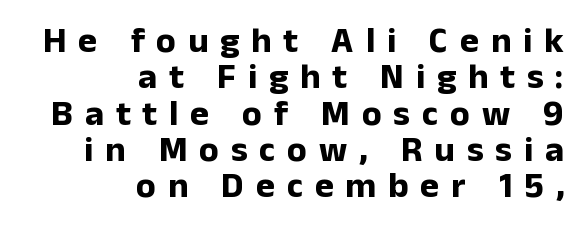
{"serif": "no", "italic": "no", "bold": "yes", "weight": "bold", "width": "normal", "stroke_contrast": "low", "x_height": "medium", "monospaced": "no", "underline": "no", "align": "right", "line_spacing": "tight", "line_spacing_ratio": 1.01, "letter_spacing": "wide", "letter_spacing_em": 0.33, "glyph_px": 36}
